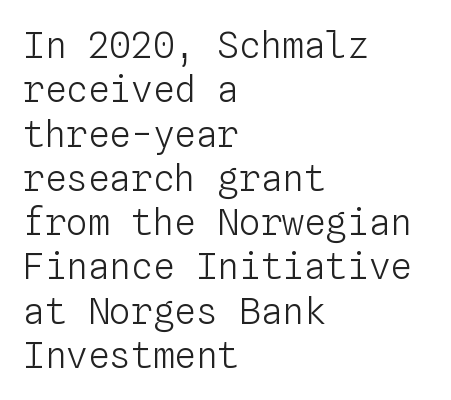
Unlike italic type, these characters show no tilt at all. Does extra space separate the letters? No, they use regular spacing. The glyphs are unaccompanied by any horizontal stroke below them. Each letter, wide or thin by design, is forced into the same width here.
